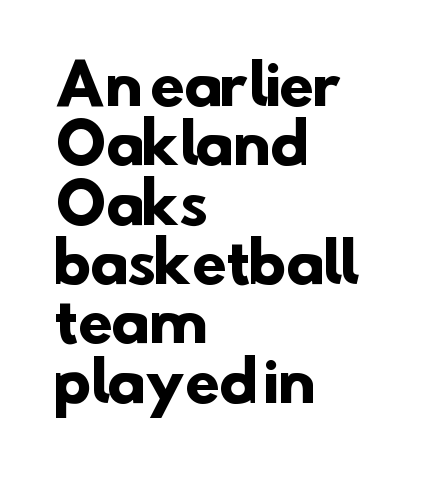
The image shows 56 px heavy sans-serif type; set left-aligned, tight line spacing (1.06x), normal letter spacing, not underlined; low stroke contrast and a small x-height.
